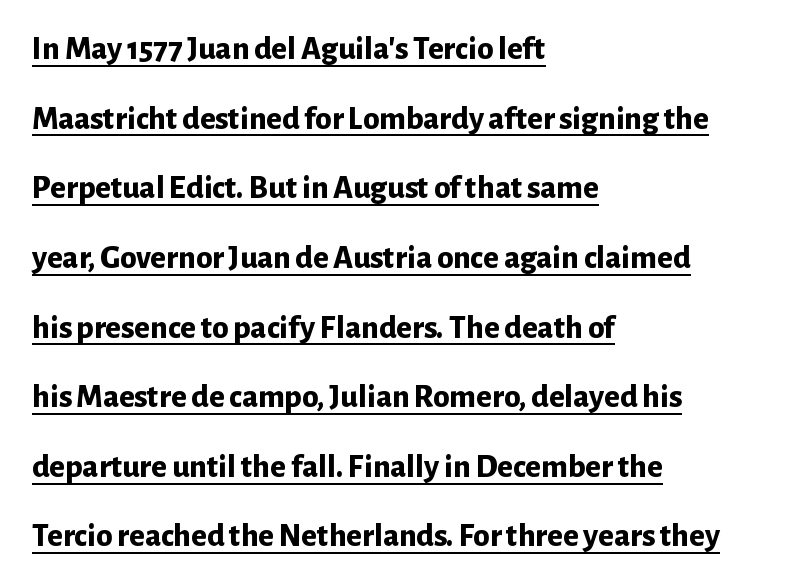
The image shows 33 px bold sans-serif type, upright; set left-aligned, loose line spacing (2.11x), normal letter spacing, underlined; low stroke contrast and a medium x-height.
